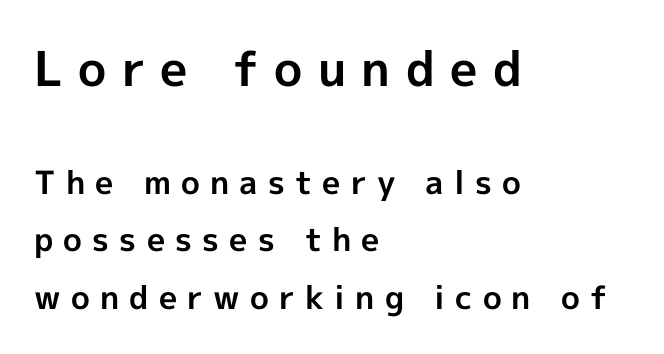
The image shows 48 px bold sans-serif type, upright; set left-aligned, line spacing 1.8x, unusually wide letter spacing (+0.32 em), not underlined; the first (top) block is 1.5x larger; a medium x-height.
